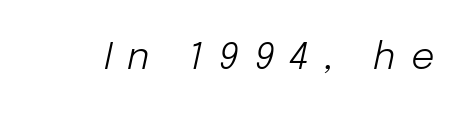
Q: Is the text bold? A: No.
Q: Is the text italic (slanted)? A: Yes, it leans right by about 12 degrees.
Q: Is the text underlined? A: No.
Q: Is the spacing between letters normal or unusually wide? A: Unusually wide.
Q: Width (condensed, normal, or wide)? A: Normal.
Q: Stroke contrast? A: Low.
Q: x-height? A: Medium.
Q: Monospaced? A: No.
